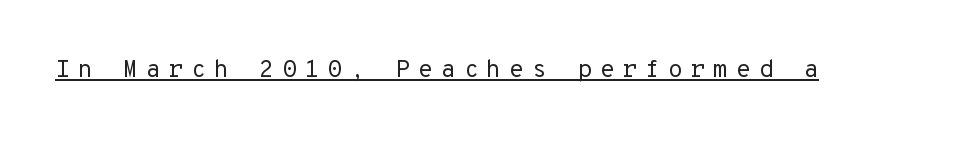
The image shows 24 px text type, upright; set unusually wide letter spacing (+0.33 em), underlined.
